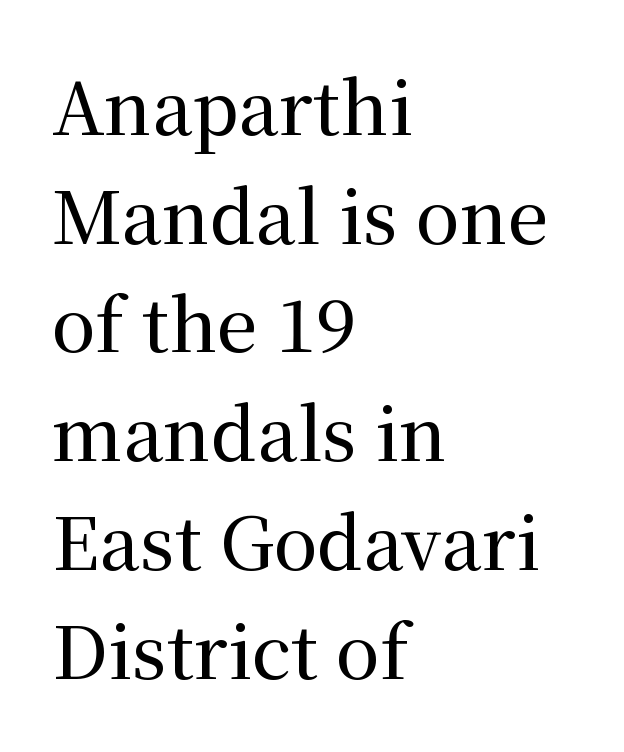
Q: Is the text italic (slanted)? A: No, it is upright.
Q: Is the typeface a serif or a sans-serif typeface? A: Serif.
Q: Is the text underlined? A: No.
Q: How is the paragraph aligned? A: Left-aligned.
Q: Is the spacing between letters normal or unusually wide? A: Normal.
Q: Is the spacing between lines tight, normal or loose? A: Normal.
Q: Width (condensed, normal, or wide)? A: Normal.
Q: Stroke contrast? A: Medium.
Q: x-height? A: Medium.
Q: Monospaced? A: No.
